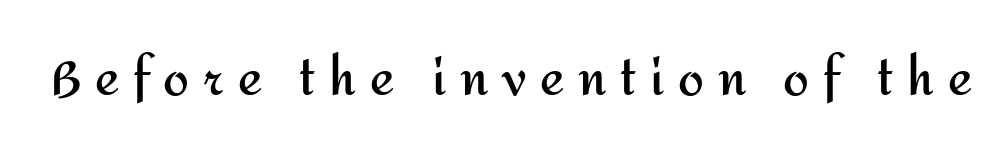
{"serif": "no", "italic": "no", "bold": "yes", "weight": "semibold", "width": "normal", "stroke_contrast": "medium", "x_height": "medium", "monospaced": "no", "underline": "no", "letter_spacing": "wide", "letter_spacing_em": 0.3, "glyph_px": 46}
